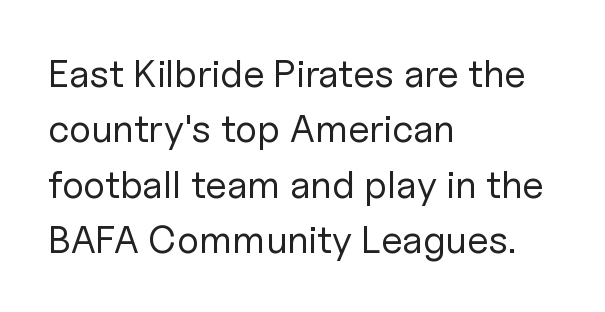
The image shows 39 px regular-weight sans-serif type, upright; set left-aligned, normal line spacing (1.42x), normal letter spacing, not underlined; low stroke contrast and a medium x-height.
